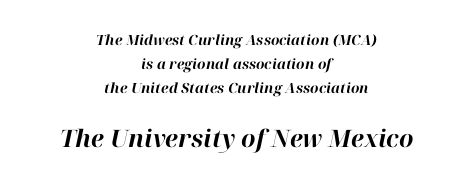
The image shows 24 px bold type, italic (leaning right); set centered, line spacing 1.72x, normal letter spacing, not underlined; the second (bottom) block is 1.71x larger.
